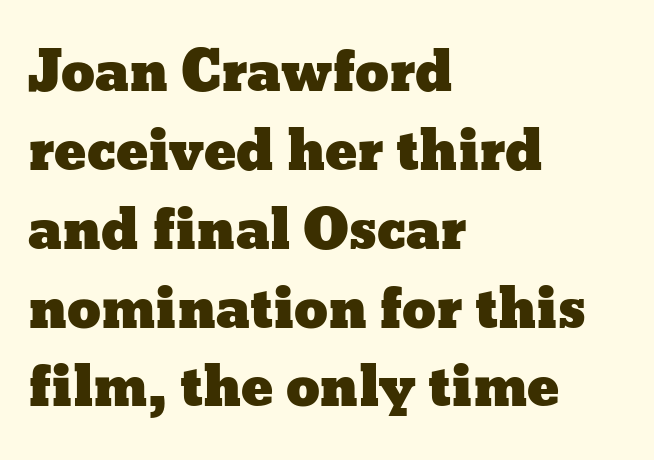
The image shows 54 px wide type, upright; set left-aligned, normal line spacing (1.46x), normal letter spacing, not underlined; low stroke contrast and a medium x-height.
